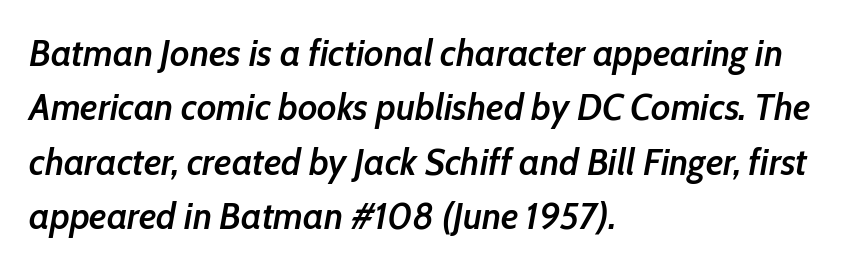
The image shows 38 px semibold, condensed type, italic (leaning right); set left-aligned, normal line spacing (1.43x), normal letter spacing, not underlined; low stroke contrast and a medium x-height.
